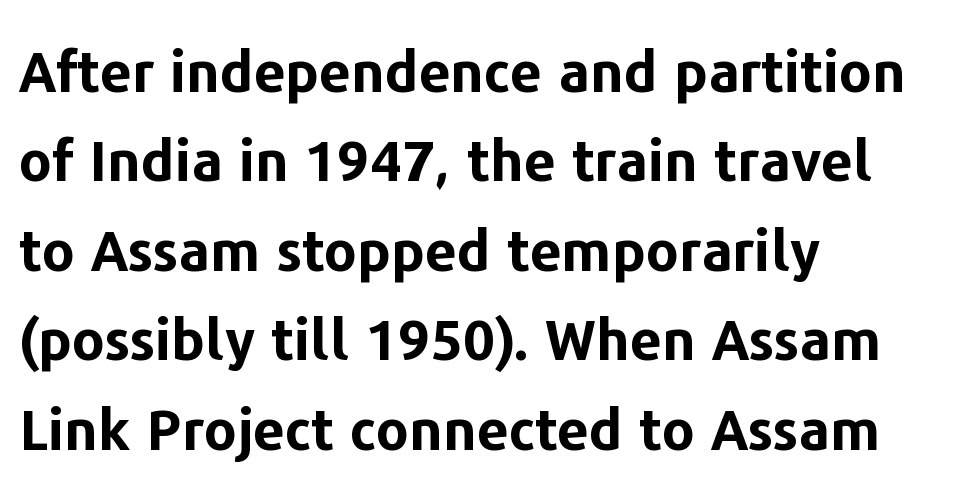
{"serif": "no", "italic": "no", "bold": "yes", "weight": "bold", "width": "normal", "stroke_contrast": "low", "x_height": "medium", "monospaced": "no", "underline": "no", "align": "left", "line_spacing": "normal", "line_spacing_ratio": 1.57, "letter_spacing": "normal", "letter_spacing_em": 0.0, "glyph_px": 57}
